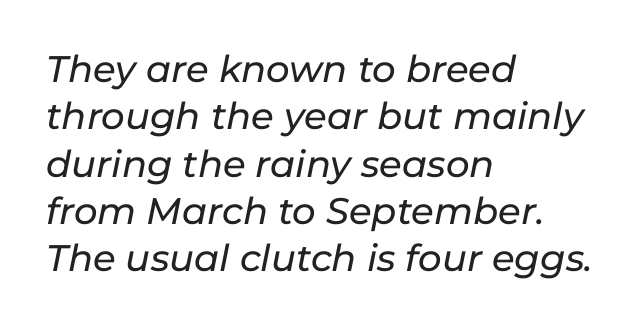
{"italic": "yes", "lean": "right", "slant_degrees": 11, "width": "normal", "stroke_contrast": "low", "x_height": "medium", "monospaced": "no", "underline": "no", "align": "left", "line_spacing": "normal", "line_spacing_ratio": 1.28, "letter_spacing": "normal", "letter_spacing_em": 0.0, "glyph_px": 37}
